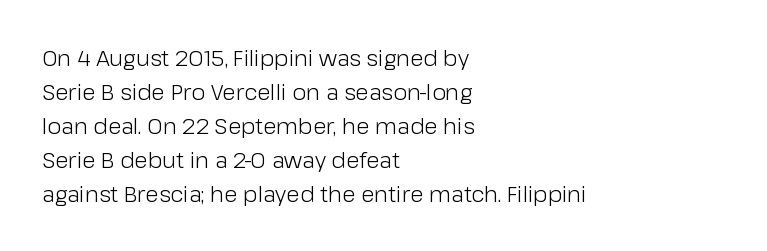
The image shows 22 px text type, upright; set left-aligned, normal line spacing (1.54x), normal letter spacing, not underlined.
